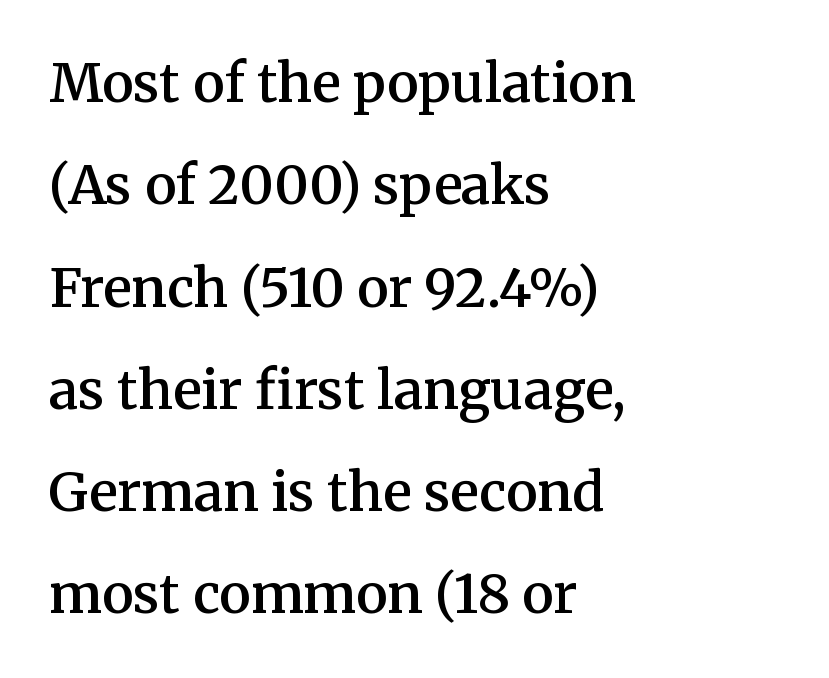
A typesetter would label this face a serif. The face used here is rendered with its standard letterfit. The string is rendered with underlining switched off. Reading down the block, your eye returns to a fixed left position each line. In terms of weight, the rendering is demibold, just under bold.
